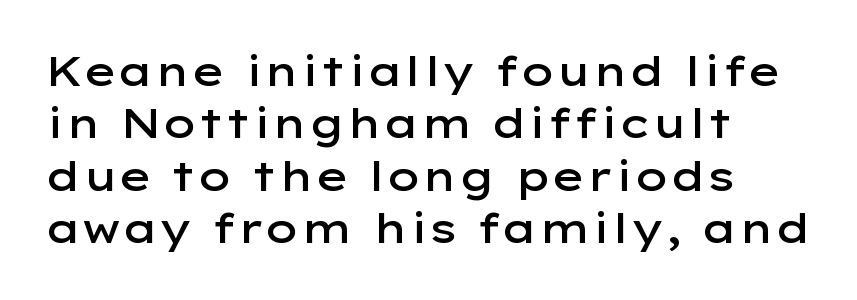
{"serif": "no", "italic": "no", "bold": "semi", "weight": "semibold", "width": "wide", "stroke_contrast": "low", "x_height": "medium", "monospaced": "no", "underline": "no", "align": "left", "line_spacing": "normal", "line_spacing_ratio": 1.28, "letter_spacing": "normal", "letter_spacing_em": 0.0, "glyph_px": 41}
